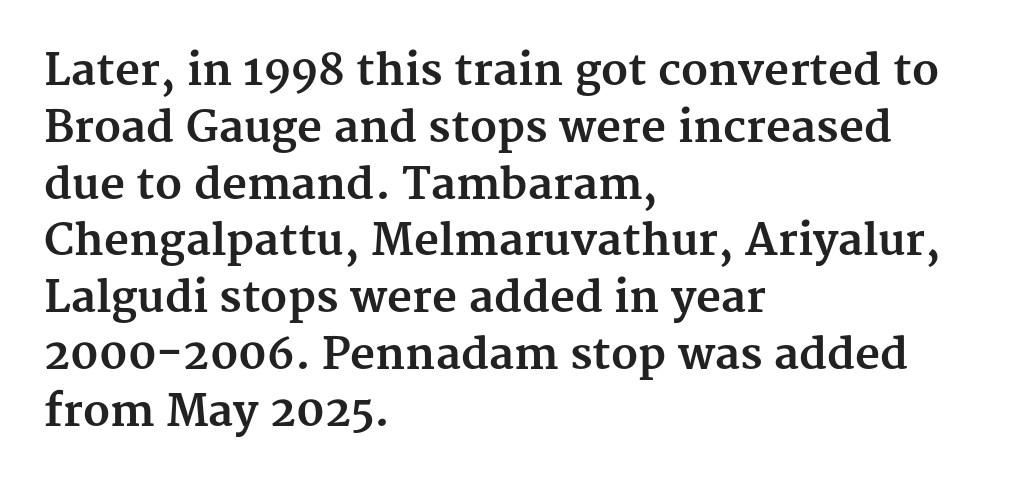
Note the varied advance widths — an 'i' is clearly narrower than an 'm'. Unlike italic type, these characters show no tilt at all. The face used here is seriffed, in the tradition of book romans. The foot of each line stays bare and open.
